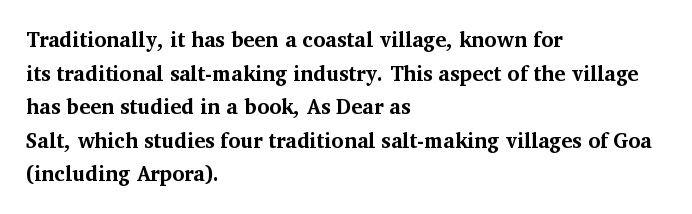
This sample uses plain, unmodified letter spacing. The lines are quadded left. If you measured baseline to baseline, you'd find a middling distance. A dark, heavy texture on the line: the type is bold. Unmarked baselines from the first word to the last.
